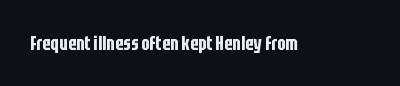
These lines keep a tight, regular rhythm from letter to letter. Unmarked baselines from the first word to the last. Italic: no, the glyphs are upright roman.
